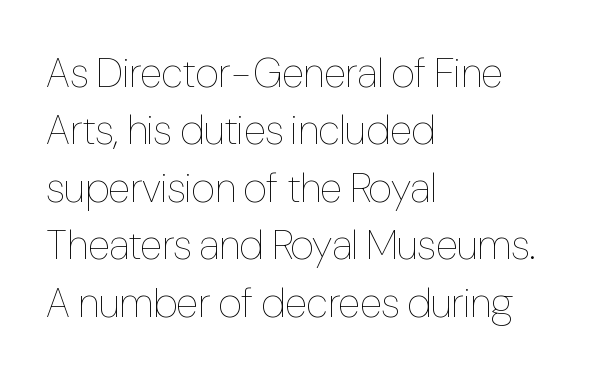
{"italic": "no", "bold": "no", "weight": "thin", "width": "condensed", "stroke_contrast": "low", "x_height": "medium", "monospaced": "no", "underline": "no", "align": "left", "line_spacing": "normal", "line_spacing_ratio": 1.4, "letter_spacing": "normal", "letter_spacing_em": 0.0, "glyph_px": 41}
